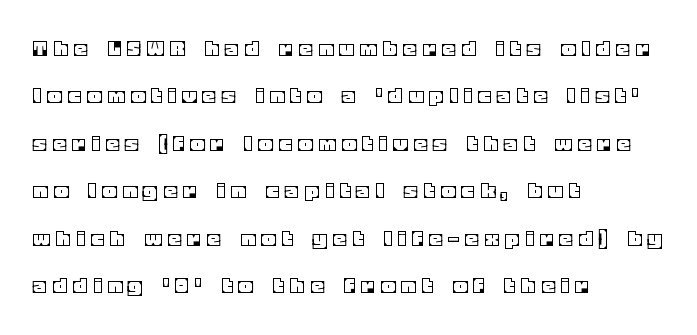
The image shows 25 px text type, upright; set left-aligned, loose line spacing (1.9x), unusually wide letter spacing (+0.29 em), not underlined.
